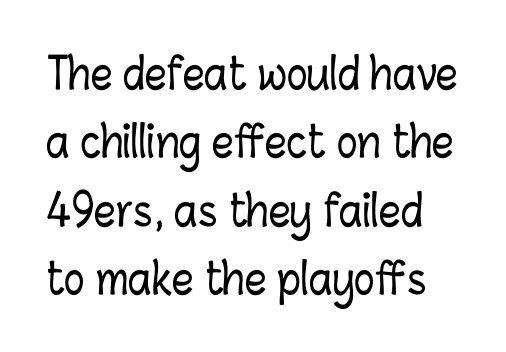
{"italic": "no", "width": "condensed", "stroke_contrast": "low", "x_height": "medium", "monospaced": "no", "underline": "no", "line_spacing": "normal", "line_spacing_ratio": 1.59, "letter_spacing": "normal", "letter_spacing_em": 0.0, "glyph_px": 43}
